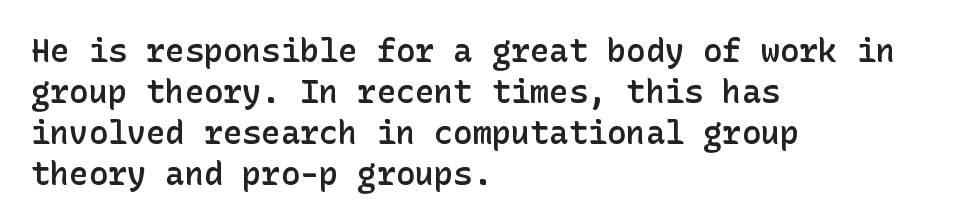
A sans-serif font was chosen for this passage. In terms of posture, this sample is upright. Typeset ragged right — the left edge is the straight one. Leading matches the norm, producing a regular column. I'd describe the lettering as semibold — firm but not a full bold. The line texture is even and compact thanks to regular tracking.
